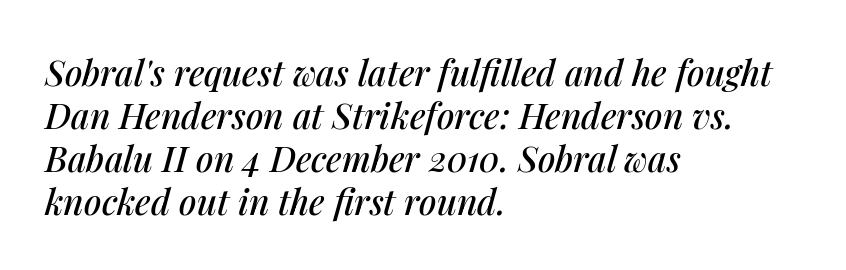
{"italic": "yes", "lean": "right", "slant_degrees": 14, "width": "normal", "stroke_contrast": "medium", "x_height": "medium", "monospaced": "no", "underline": "no", "align": "left", "line_spacing_ratio": 1.23, "letter_spacing": "normal", "letter_spacing_em": 0.0, "glyph_px": 35}
